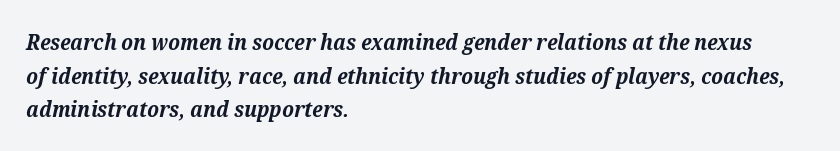
Q: Is the text bold? A: Yes.
Q: Is the text italic (slanted)? A: Yes, it leans right by about 12 degrees.
Q: Is the text underlined? A: No.
Q: How is the paragraph aligned? A: Left-aligned.
Q: Is the spacing between letters normal or unusually wide? A: Normal.
Q: Is the spacing between lines tight, normal or loose? A: Normal.
